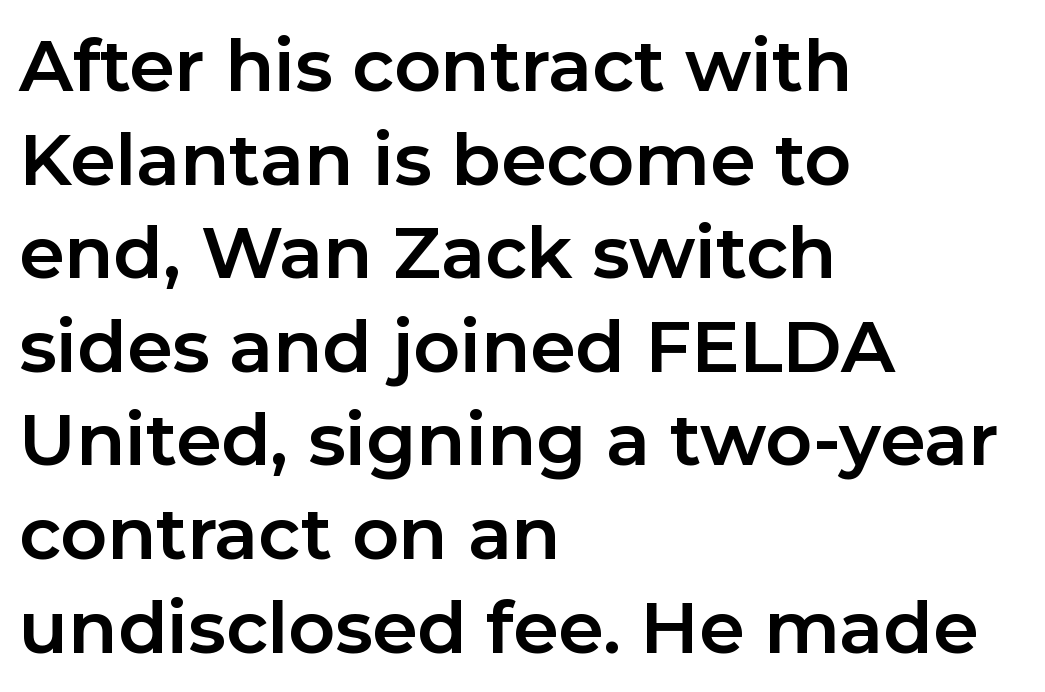
{"serif": "no", "italic": "no", "bold": "yes", "weight": "bold", "width": "normal", "stroke_contrast": "low", "x_height": "medium", "monospaced": "no", "underline": "no", "align": "left", "line_spacing": "normal", "line_spacing_ratio": 1.3, "letter_spacing": "normal", "letter_spacing_em": 0.0, "glyph_px": 72}
